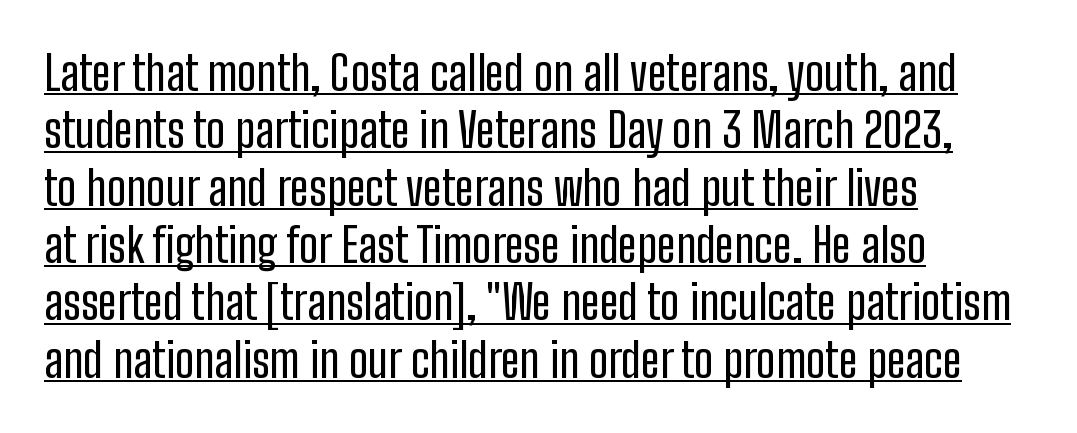
Q: Is the text italic (slanted)? A: No, it is upright.
Q: Is the typeface a serif or a sans-serif typeface? A: Sans-serif.
Q: Is the text underlined? A: Yes.
Q: How is the paragraph aligned? A: Left-aligned.
Q: Is the spacing between letters normal or unusually wide? A: Normal.
Q: Width (condensed, normal, or wide)? A: Condensed.
Q: Stroke contrast? A: Low.
Q: x-height? A: Medium.
Q: Monospaced? A: No.
